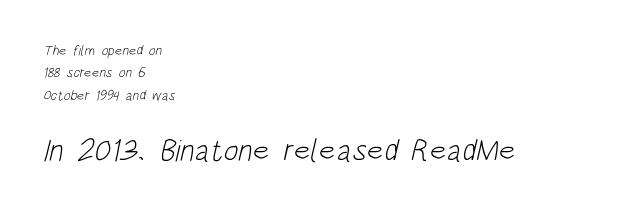
{"serif": "no", "bold": "no", "weight": "light", "width": "condensed", "stroke_contrast": "low", "x_height": "large", "monospaced": "no", "underline": "no", "align": "left", "line_spacing": "normal", "line_spacing_ratio": 1.6, "letter_spacing": "normal", "letter_spacing_em": 0.0, "larger_block": "second", "size_ratio": 2.21, "glyph_px": 31}
